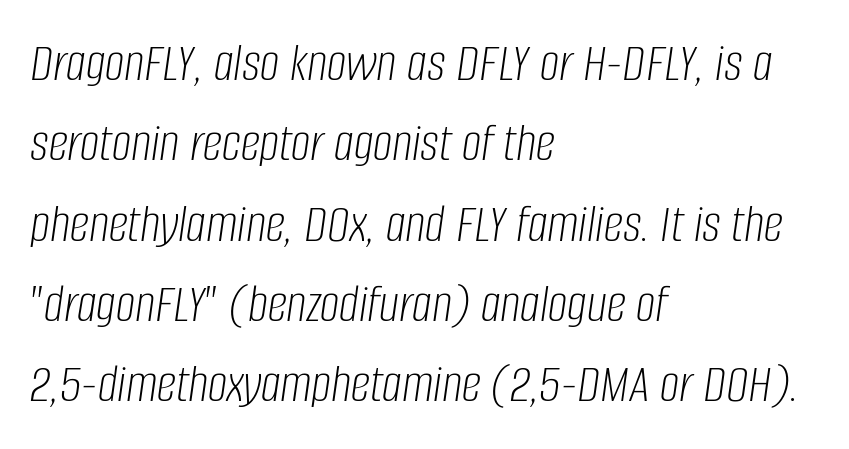
{"italic": "yes", "lean": "right", "slant_degrees": 8, "bold": "no", "weight": "light", "width": "condensed", "stroke_contrast": "low", "x_height": "large", "monospaced": "no", "underline": "no", "align": "left", "line_spacing": "normal", "line_spacing_ratio": 1.46, "letter_spacing": "normal", "letter_spacing_em": 0.0, "glyph_px": 55}
